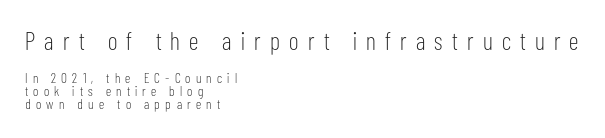
The more generous point size was reserved for the upper chunk. The rendering uses a small line-height, squeezing the rows. Underline: absent. The horizontal fit of the characters is loose and conspicuously gappy. A student would call this left alignment; a typographer would say flush left, rag right.
